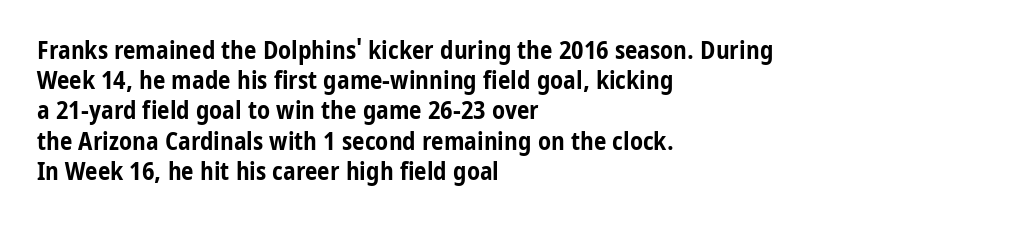
The image shows 25 px bold type, upright; set left-aligned, line spacing 1.21x, normal letter spacing, not underlined.
